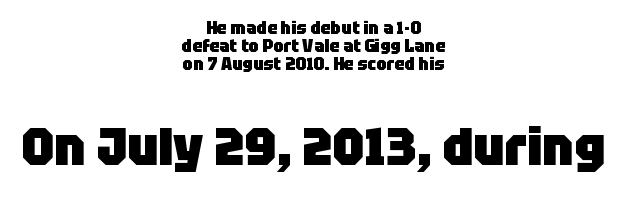
Q: Is the text bold? A: Yes.
Q: Is the text italic (slanted)? A: No, it is upright.
Q: Is the typeface a serif or a sans-serif typeface? A: Sans-serif.
Q: Is the text underlined? A: No.
Q: How is the paragraph aligned? A: Centered.
Q: Is the spacing between letters normal or unusually wide? A: Normal.
Q: Is the spacing between lines tight, normal or loose? A: Tight.
Q: Which block of text is set in a larger size, the first (top) or the second (bottom)? A: The second (bottom) one.
Q: Width (condensed, normal, or wide)? A: Normal.
Q: Stroke contrast? A: Low.
Q: x-height? A: Large.
Q: Monospaced? A: No.
